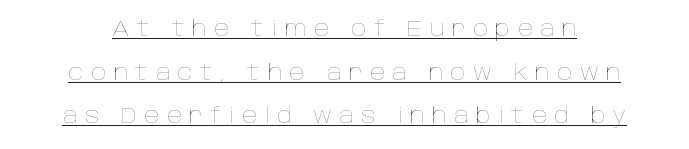
{"italic": "no", "bold": "no", "underline": "yes", "align": "center", "line_spacing": "loose", "line_spacing_ratio": 2.08, "letter_spacing": "wide", "letter_spacing_em": 0.36, "glyph_px": 21}
